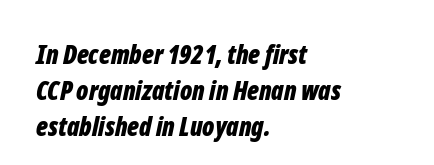
{"italic": "yes", "lean": "right", "slant_degrees": 12, "bold": "yes", "underline": "no", "align": "left", "line_spacing": "normal", "line_spacing_ratio": 1.38, "letter_spacing": "normal", "letter_spacing_em": 0.0, "glyph_px": 26}
